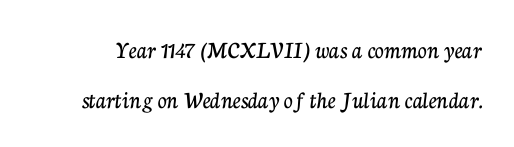
The image shows 25 px text type; set loose line spacing (2.01x), normal letter spacing, not underlined.
